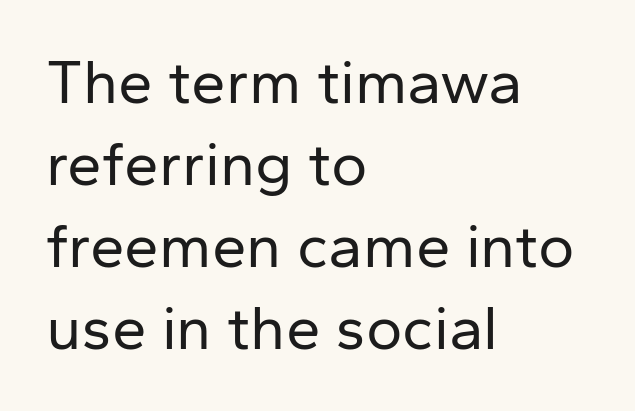
{"serif": "no", "italic": "no", "bold": "no", "weight": "regular", "width": "normal", "stroke_contrast": "low", "x_height": "medium", "monospaced": "no", "underline": "no", "align": "left", "line_spacing": "normal", "line_spacing_ratio": 1.32, "letter_spacing": "normal", "letter_spacing_em": 0.0, "glyph_px": 62}
